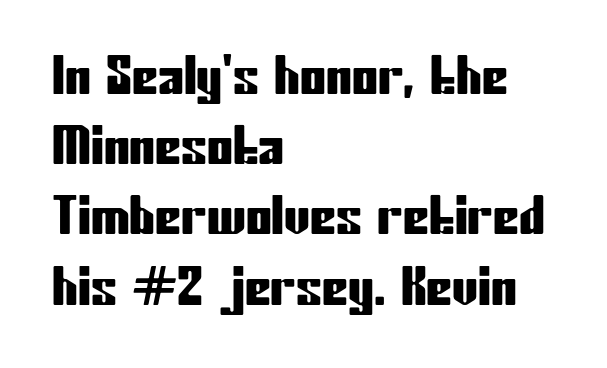
{"serif": "no", "italic": "no", "width": "condensed", "stroke_contrast": "low", "x_height": "medium", "monospaced": "no", "underline": "no", "align": "left", "line_spacing": "normal", "line_spacing_ratio": 1.35, "letter_spacing": "normal", "letter_spacing_em": 0.0, "glyph_px": 52}
